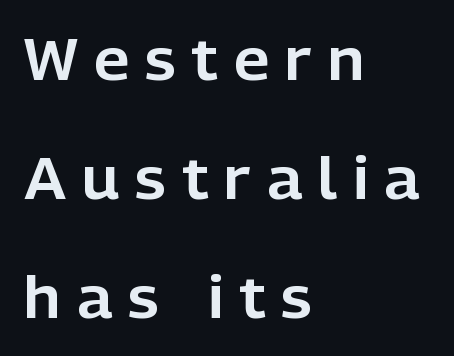
The image shows 57 px sans-serif type, upright; set left-aligned, loose line spacing (2.09x), unusually wide letter spacing (+0.28 em), not underlined; low stroke contrast and a medium x-height.
